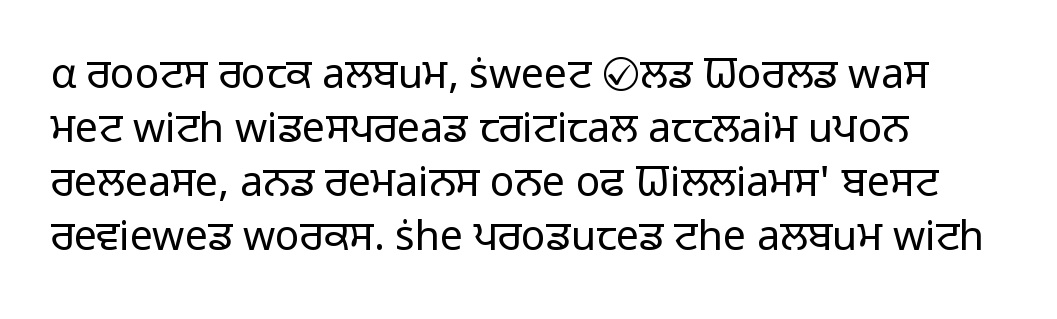
Q: Is the text bold? A: No.
Q: Is the text italic (slanted)? A: No, it is upright.
Q: Is the typeface a serif or a sans-serif typeface? A: Sans-serif.
Q: Is the text underlined? A: No.
Q: How is the paragraph aligned? A: Left-aligned.
Q: Is the spacing between letters normal or unusually wide? A: Normal.
Q: Is the spacing between lines tight, normal or loose? A: Normal.
Q: Width (condensed, normal, or wide)? A: Normal.
Q: Stroke contrast? A: Low.
Q: x-height? A: Medium.
Q: Monospaced? A: No.
